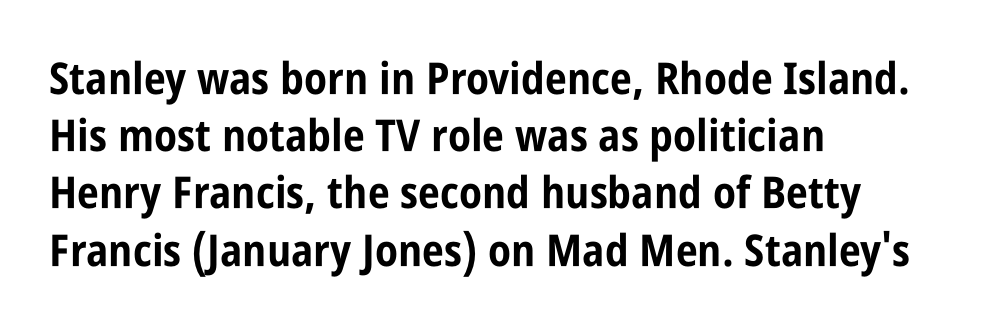
{"serif": "no", "italic": "no", "bold": "yes", "weight": "bold", "width": "condensed", "stroke_contrast": "low", "x_height": "large", "monospaced": "no", "underline": "no", "align": "left", "line_spacing": "normal", "line_spacing_ratio": 1.3, "letter_spacing": "normal", "letter_spacing_em": 0.0, "glyph_px": 44}
